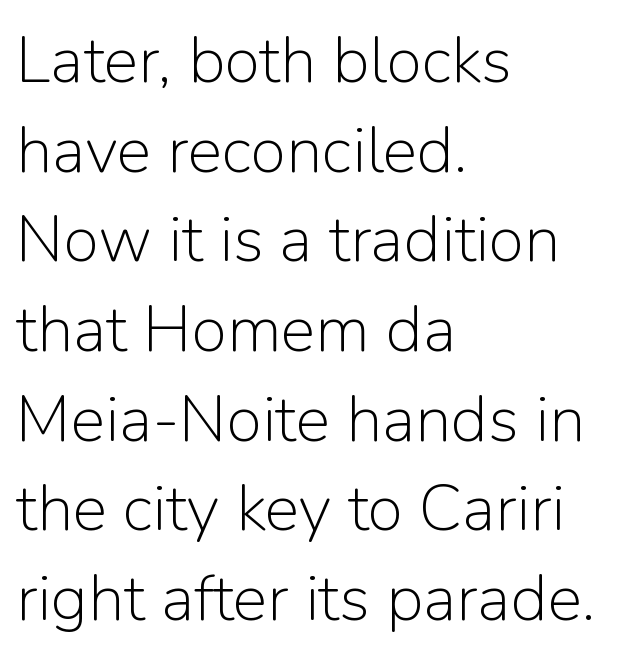
Q: Is the text bold? A: No.
Q: Is the text italic (slanted)? A: No, it is upright.
Q: Is the typeface a serif or a sans-serif typeface? A: Sans-serif.
Q: Is the text underlined? A: No.
Q: How is the paragraph aligned? A: Left-aligned.
Q: Is the spacing between letters normal or unusually wide? A: Normal.
Q: Is the spacing between lines tight, normal or loose? A: Normal.
Q: Width (condensed, normal, or wide)? A: Normal.
Q: Stroke contrast? A: Low.
Q: x-height? A: Medium.
Q: Monospaced? A: No.
